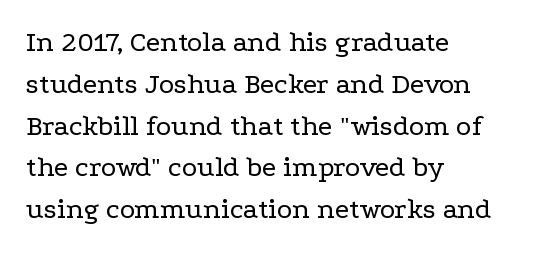
{"serif": "yes", "italic": "no", "bold": "no", "weight": "regular", "width": "wide", "stroke_contrast": "low", "x_height": "medium", "monospaced": "no", "underline": "no", "align": "left", "line_spacing": "normal", "line_spacing_ratio": 1.44, "letter_spacing": "normal", "letter_spacing_em": 0.0, "glyph_px": 29}
